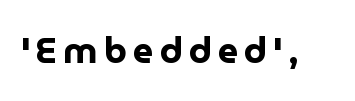
{"serif": "no", "italic": "no", "bold": "yes", "weight": "bold", "width": "normal", "stroke_contrast": "low", "x_height": "medium", "monospaced": "no", "underline": "no", "glyph_px": 36}
